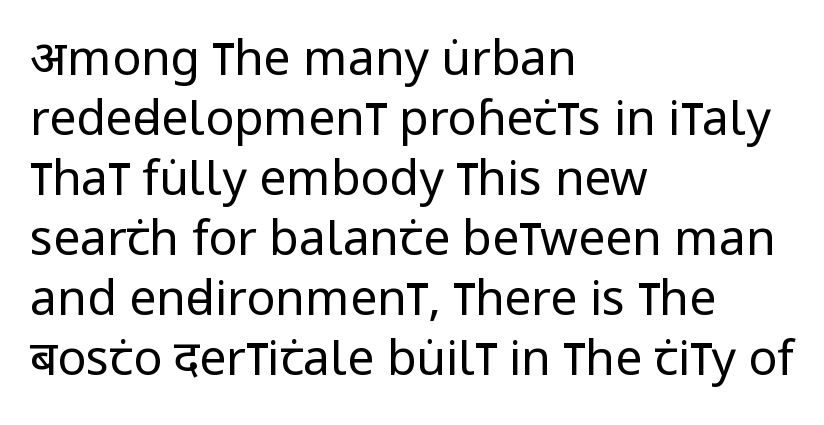
Q: Is the text bold? A: No.
Q: Is the text italic (slanted)? A: No, it is upright.
Q: Is the typeface a serif or a sans-serif typeface? A: Sans-serif.
Q: Is the text underlined? A: No.
Q: How is the paragraph aligned? A: Left-aligned.
Q: Is the spacing between letters normal or unusually wide? A: Normal.
Q: Is the spacing between lines tight, normal or loose? A: Normal.
Q: Width (condensed, normal, or wide)? A: Condensed.
Q: Stroke contrast? A: Low.
Q: x-height? A: Large.
Q: Monospaced? A: No.
